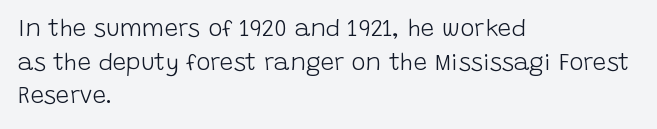
The image shows 24 px text type, upright; set left-aligned, normal line spacing (1.4x), normal letter spacing, not underlined.
